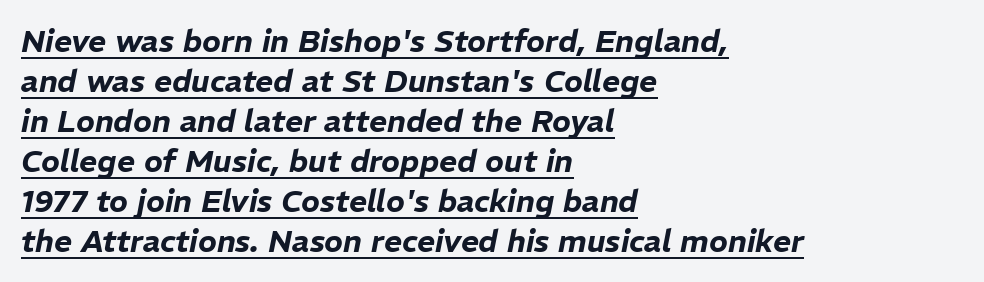
The image shows 31 px text type, italic (leaning right); set left-aligned, normal line spacing (1.29x), normal letter spacing, underlined; low stroke contrast and a medium x-height.
